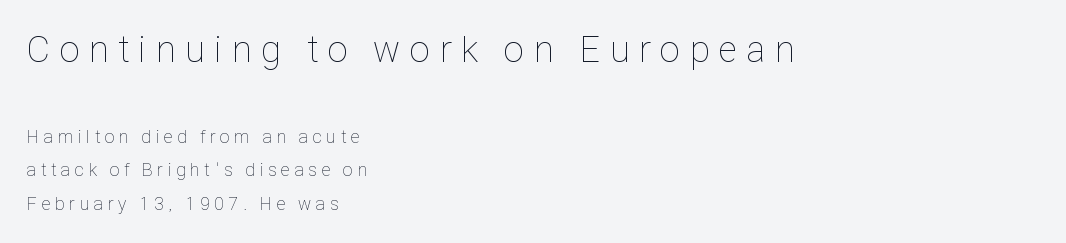
{"italic": "no", "bold": "no", "weight": "thin", "width": "condensed", "stroke_contrast": "low", "x_height": "medium", "monospaced": "no", "underline": "no", "align": "left", "line_spacing_ratio": 1.87, "letter_spacing": "wide", "letter_spacing_em": 0.27, "larger_block": "first", "size_ratio": 2.06, "glyph_px": 37}
